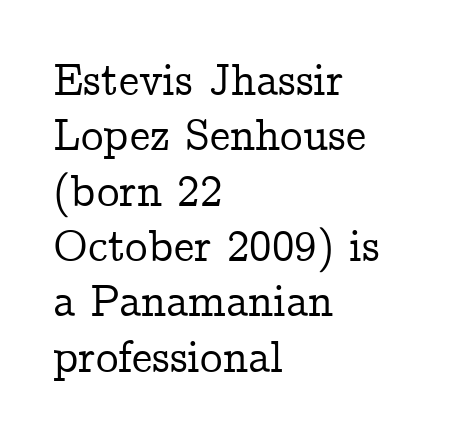
The image shows 45 px serif type, upright; set left-aligned, line spacing 1.23x, normal letter spacing, not underlined; low stroke contrast and a medium x-height.
